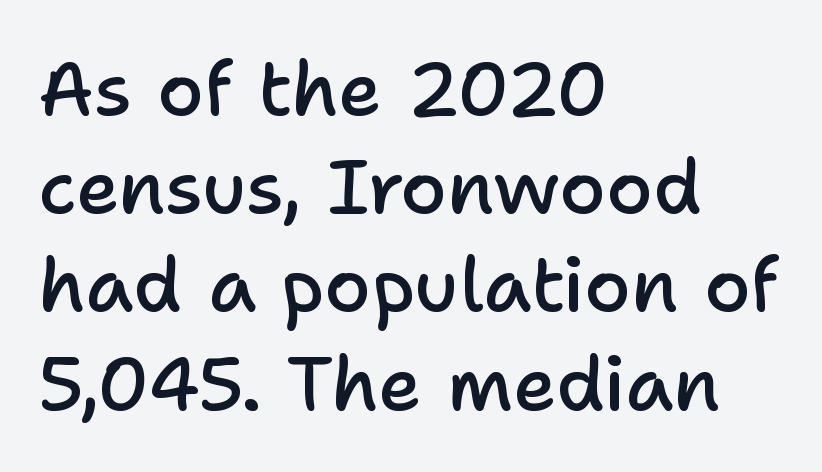
You can tell from the bare stems that sans-serif type was used. The string is rendered with underlining switched off. The face used here is rendered with its standard letterfit. Every character sits straight up, as roman type does. Is the type bold? Partly — it's a semibold, heavier than regular but not fully bold. Casual observation: everything's shoved over to the left.
